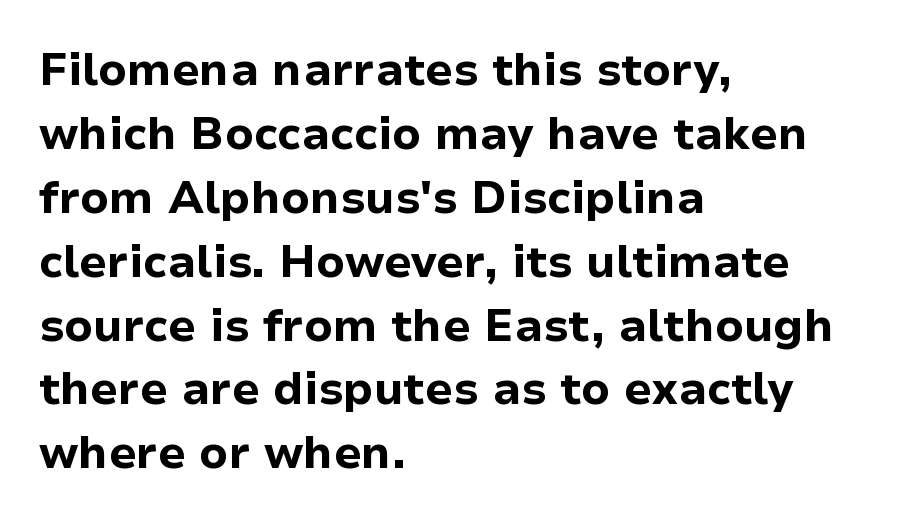
The image shows 45 px bold sans-serif type, upright; set left-aligned, normal line spacing (1.42x), normal letter spacing, not underlined; low stroke contrast and a medium x-height.
